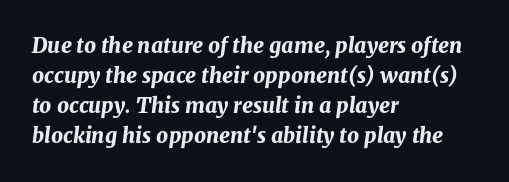
Q: Is the text bold? A: Yes.
Q: Is the text italic (slanted)? A: Yes, it leans right by about 8 degrees.
Q: Is the text underlined? A: No.
Q: How is the paragraph aligned? A: Left-aligned.
Q: Is the spacing between letters normal or unusually wide? A: Normal.
Q: Is the spacing between lines tight, normal or loose? A: Normal.
